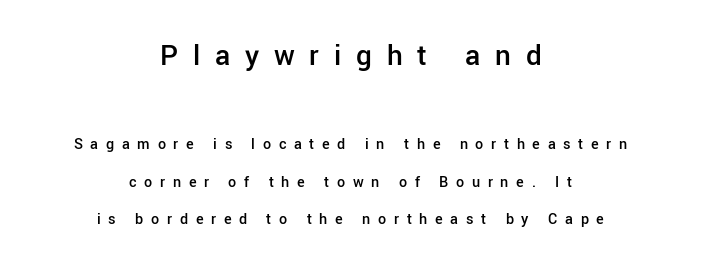
{"serif": "no", "italic": "no", "bold": "semi", "weight": "semibold", "width": "normal", "stroke_contrast": "low", "x_height": "medium", "monospaced": "no", "underline": "no", "align": "center", "line_spacing": "loose", "line_spacing_ratio": 2.36, "letter_spacing": "wide", "letter_spacing_em": 0.48, "larger_block": "first", "size_ratio": 1.94, "glyph_px": 31}
